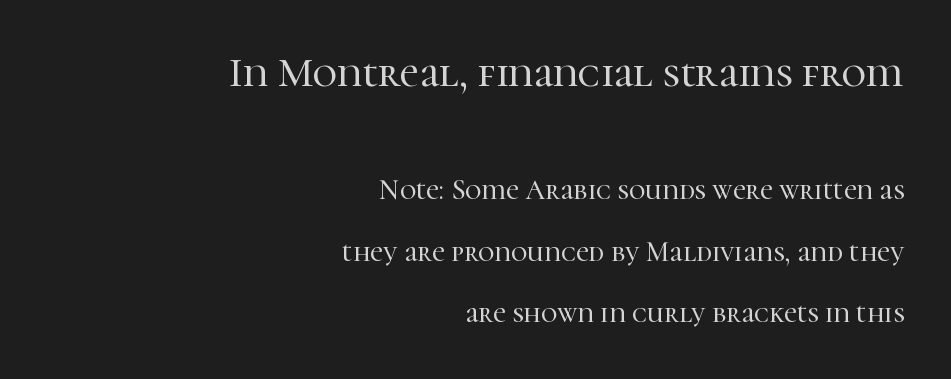
The image shows 42 px serif type, upright; set right-aligned, loose line spacing (2.2x), normal letter spacing, not underlined; the first (top) block is 1.5x larger; high stroke contrast and a medium x-height.
